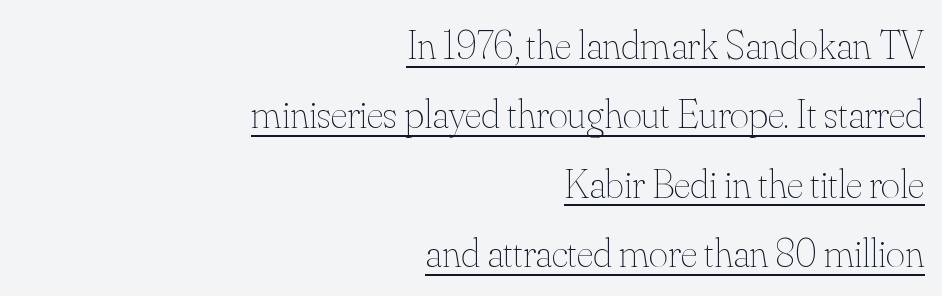
The rendering uses natural spacing where letterforms have individual widths. The type is set solid horizontally, with unmodified tracking. Has an underline been added? It has. Typeset ragged left — the right edge is the straight one. The line-height multiplier appears to be the usual default.
